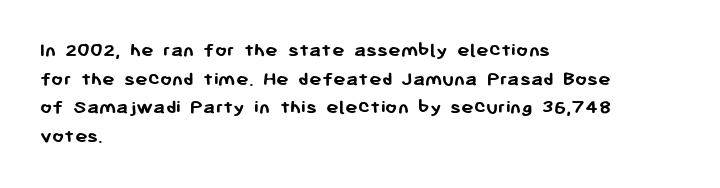
Notice how descenders clear the ascenders below comfortably — that's standard leading. Clear beneath every line of the passage. These lines are set flush left with a ragged right edge. The type sits square on the baseline with zero lean. Each word holds together tightly as a unit, with standard inter-letter gaps.
